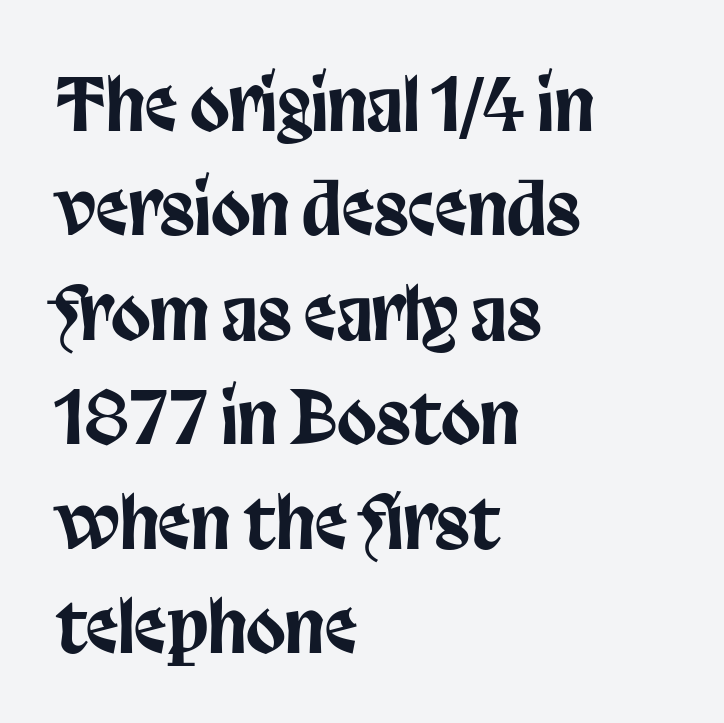
{"serif": "no", "italic": "no", "width": "condensed", "stroke_contrast": "low", "x_height": "large", "monospaced": "no", "underline": "no", "align": "left", "line_spacing": "normal", "line_spacing_ratio": 1.45, "letter_spacing": "normal", "letter_spacing_em": 0.0, "glyph_px": 72}
